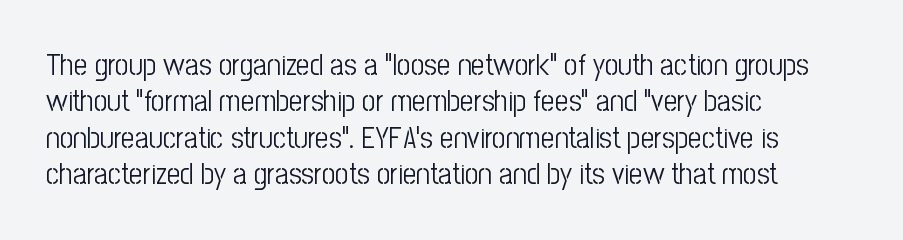
{"serif": "no", "italic": "no", "bold": "no", "weight": "light", "width": "condensed", "stroke_contrast": "low", "x_height": "medium", "monospaced": "no", "underline": "no", "align": "left", "line_spacing_ratio": 1.21, "letter_spacing": "normal", "letter_spacing_em": 0.0, "glyph_px": 30}
